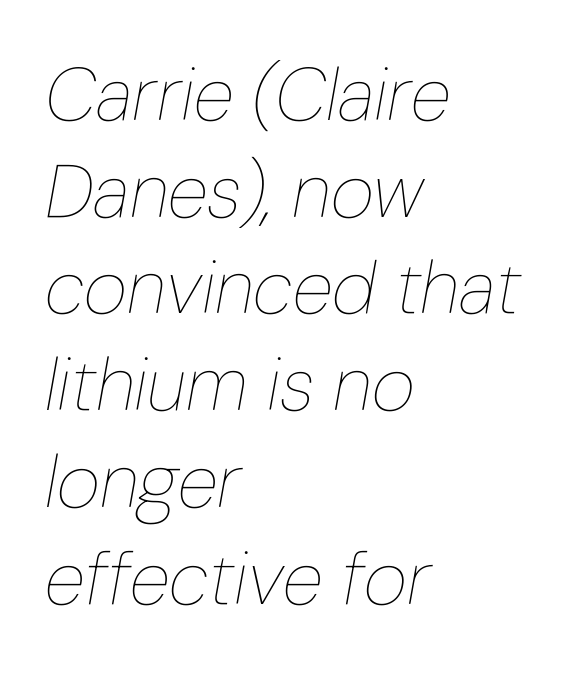
Q: Is the text bold? A: No.
Q: Is the text italic (slanted)? A: Yes, it leans right by about 10 degrees.
Q: Is the text underlined? A: No.
Q: How is the paragraph aligned? A: Left-aligned.
Q: Is the spacing between letters normal or unusually wide? A: Normal.
Q: Is the spacing between lines tight, normal or loose? A: Normal.
Q: Width (condensed, normal, or wide)? A: Condensed.
Q: Stroke contrast? A: Low.
Q: x-height? A: Medium.
Q: Monospaced? A: No.
